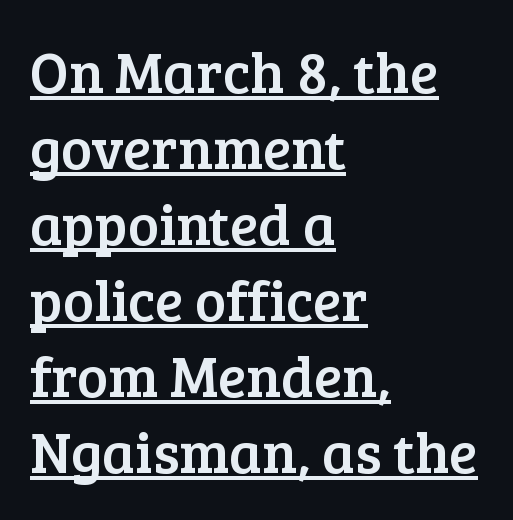
The image shows 58 px serif type, upright; set left-aligned, normal line spacing (1.31x), normal letter spacing, underlined; low stroke contrast and a medium x-height.
